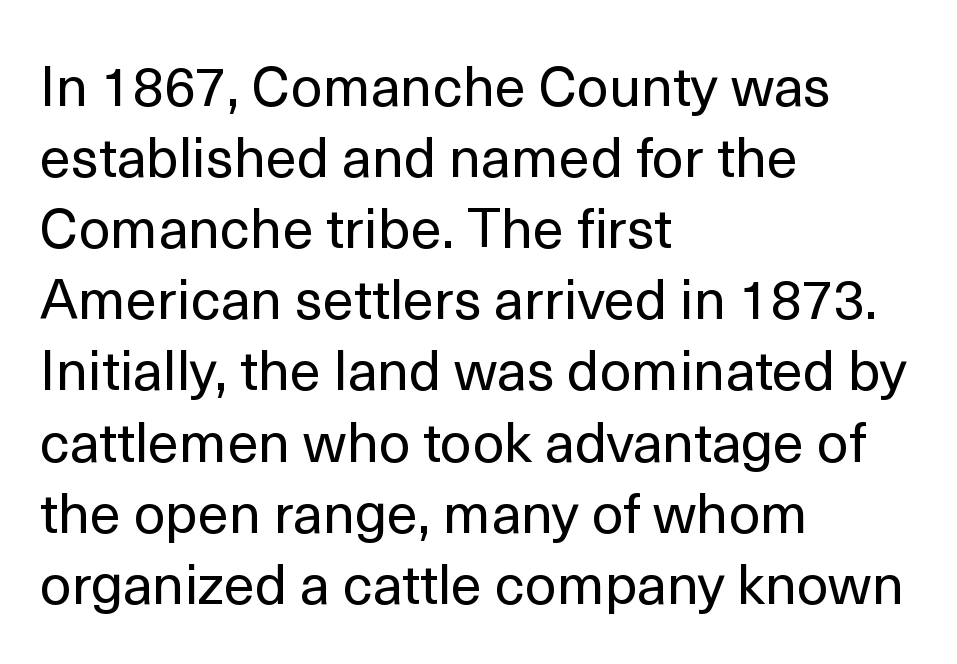
Q: Is the text bold? A: No.
Q: Is the text italic (slanted)? A: No, it is upright.
Q: Is the typeface a serif or a sans-serif typeface? A: Sans-serif.
Q: Is the text underlined? A: No.
Q: How is the paragraph aligned? A: Left-aligned.
Q: Is the spacing between letters normal or unusually wide? A: Normal.
Q: Is the spacing between lines tight, normal or loose? A: Normal.
Q: Width (condensed, normal, or wide)? A: Normal.
Q: x-height? A: Medium.
Q: Monospaced? A: No.
